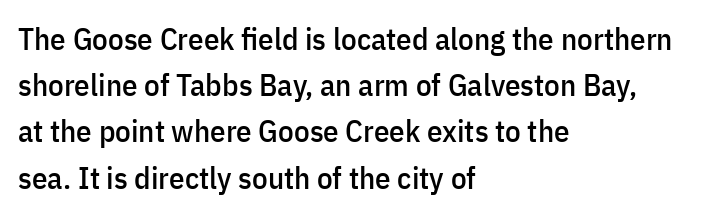
Check where the strokes stop: nothing finishes them off — pure sans. Look at the tracking — it's just the regular setting, nothing added. The letters stand straight up with perfectly vertical stems. This sample is left-justified, so line endings fall wherever the words run out. The string is rendered with underlining switched off. Is this a fixed-width face? No — the glyphs have proportional, varying widths.
